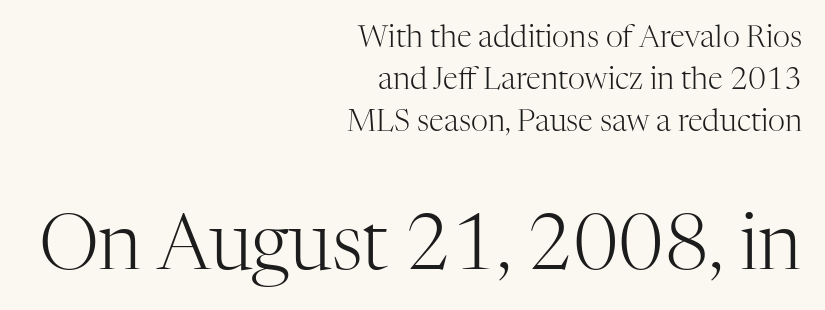
{"serif": "yes", "italic": "no", "bold": "no", "weight": "light", "width": "normal", "stroke_contrast": "high", "x_height": "medium", "monospaced": "no", "underline": "no", "align": "right", "line_spacing": "normal", "line_spacing_ratio": 1.4, "letter_spacing": "normal", "letter_spacing_em": 0.0, "larger_block": "second", "size_ratio": 2.53, "glyph_px": 76}
